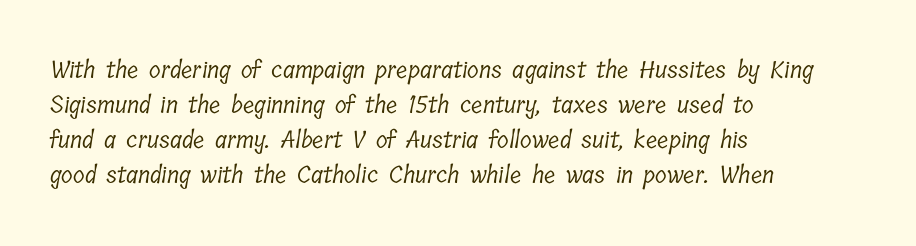
Q: Is the text bold? A: No.
Q: Is the text underlined? A: No.
Q: How is the paragraph aligned? A: Left-aligned.
Q: Is the spacing between letters normal or unusually wide? A: Normal.
Q: Is the spacing between lines tight, normal or loose? A: Normal.
